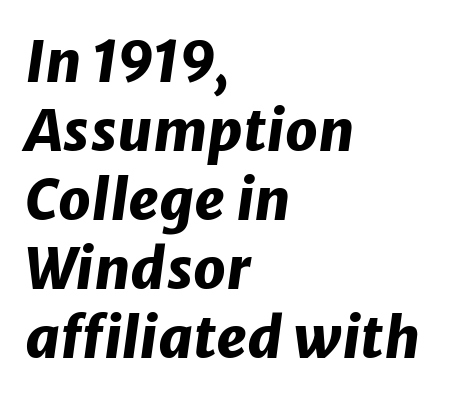
The image shows 57 px heavy type, italic (leaning right); set left-aligned, line spacing 1.21x, normal letter spacing, not underlined; low stroke contrast and a medium x-height.
